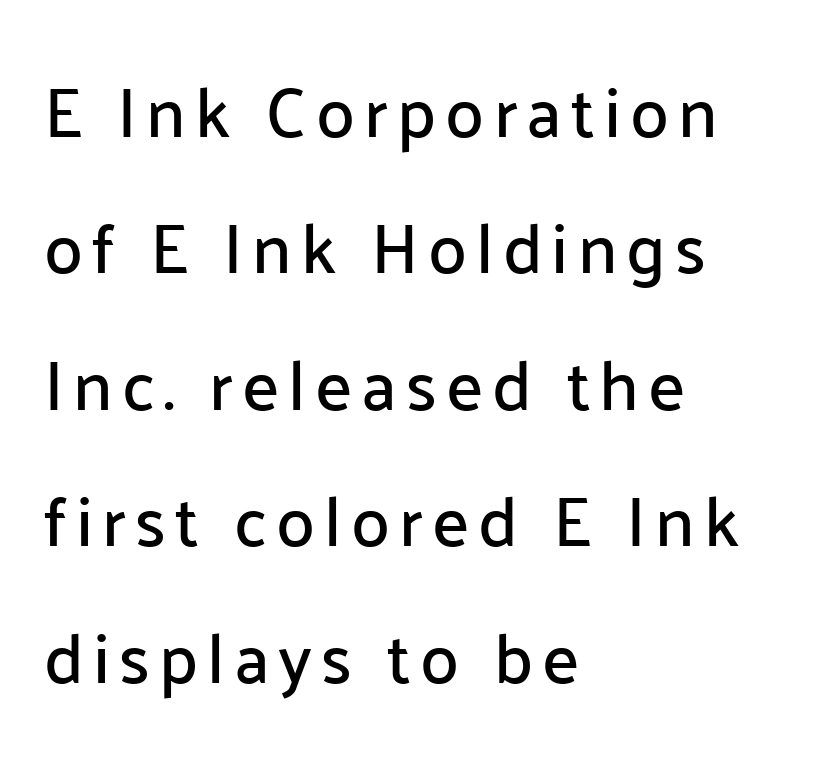
The image shows 70 px sans-serif type, upright; set left-aligned, loose line spacing (1.95x), not underlined; low stroke contrast and a medium x-height.
